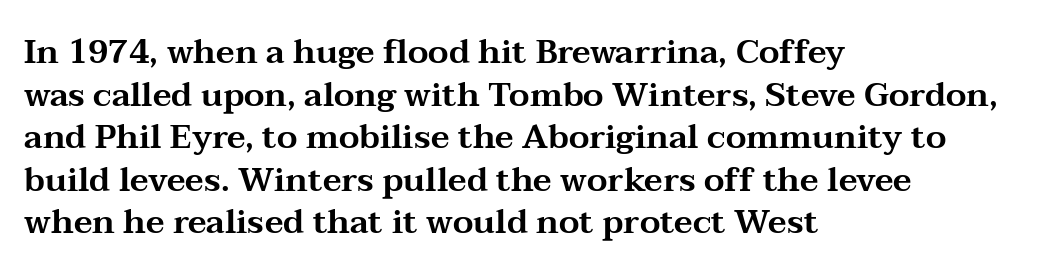
{"serif": "yes", "italic": "no", "width": "wide", "stroke_contrast": "medium", "x_height": "medium", "monospaced": "no", "underline": "no", "align": "left", "line_spacing": "normal", "line_spacing_ratio": 1.29, "letter_spacing": "normal", "letter_spacing_em": 0.0, "glyph_px": 33}
